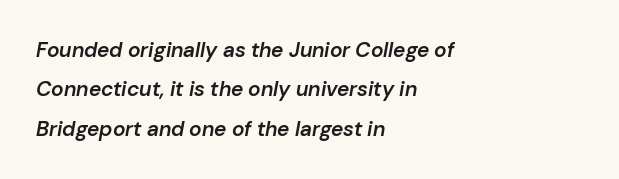
Q: Is the text bold? A: Semi-bold.
Q: Is the text italic (slanted)? A: Yes, it leans right by about 10 degrees.
Q: Is the text underlined? A: No.
Q: How is the paragraph aligned? A: Left-aligned.
Q: Is the spacing between letters normal or unusually wide? A: Normal.
